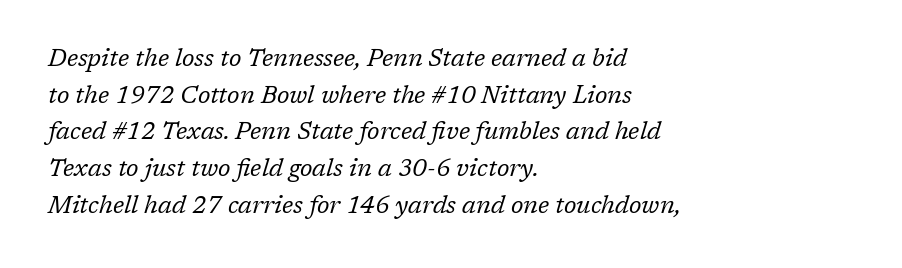
{"italic": "yes", "lean": "right", "slant_degrees": 17, "bold": "no", "underline": "no", "align": "left", "line_spacing": "normal", "line_spacing_ratio": 1.53, "letter_spacing": "normal", "letter_spacing_em": 0.0, "glyph_px": 24}
